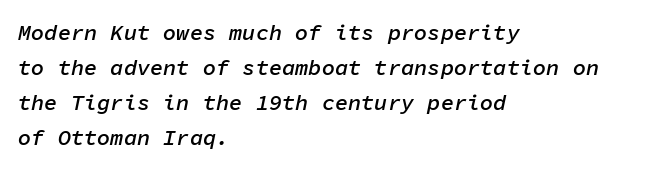
The image shows 22 px text type, italic (leaning right); set left-aligned, normal line spacing (1.59x), normal letter spacing, not underlined.
